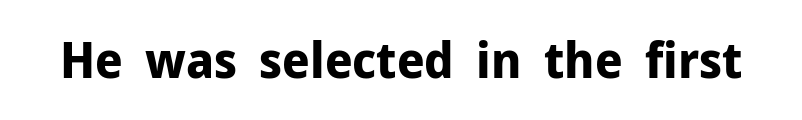
Q: Is the text bold? A: Yes.
Q: Is the text italic (slanted)? A: No, it is upright.
Q: Is the typeface a serif or a sans-serif typeface? A: Sans-serif.
Q: Is the text underlined? A: No.
Q: Is the spacing between letters normal or unusually wide? A: Normal.
Q: Width (condensed, normal, or wide)? A: Normal.
Q: Stroke contrast? A: Low.
Q: x-height? A: Medium.
Q: Monospaced? A: No.
